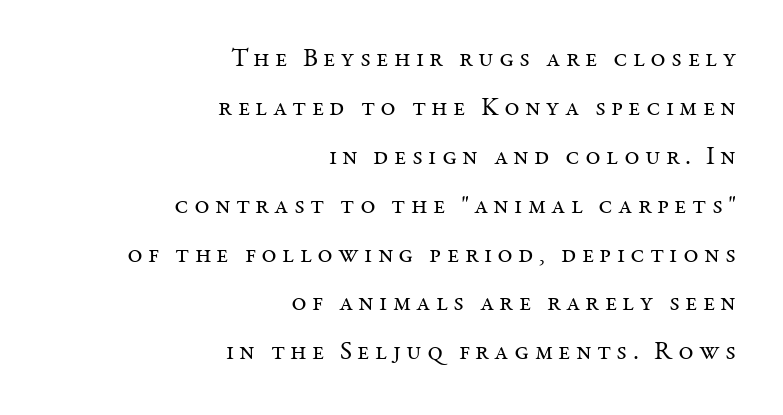
{"italic": "no", "bold": "no", "underline": "no", "align": "right", "line_spacing_ratio": 1.88, "letter_spacing": "wide", "letter_spacing_em": 0.2, "glyph_px": 26}
